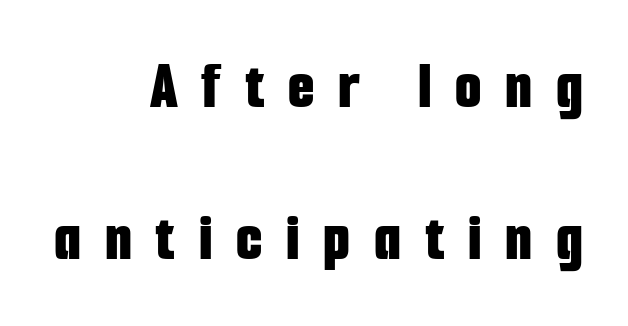
{"serif": "no", "italic": "no", "bold": "yes", "weight": "bold", "width": "condensed", "stroke_contrast": "low", "x_height": "medium", "monospaced": "no", "underline": "no", "align": "right", "line_spacing": "loose", "line_spacing_ratio": 2.24, "letter_spacing": "wide", "letter_spacing_em": 0.35, "glyph_px": 68}
